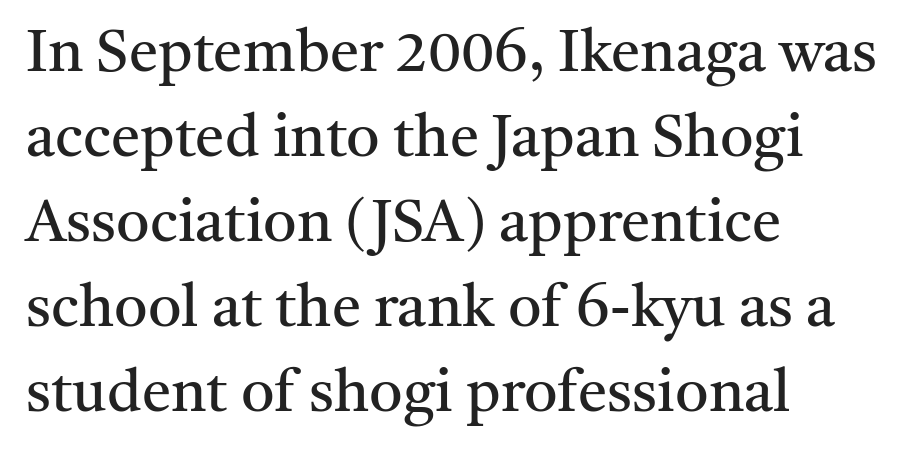
The image shows 59 px regular-weight serif type, upright; set left-aligned, normal line spacing (1.44x), normal letter spacing, not underlined; medium stroke contrast and a medium x-height.
